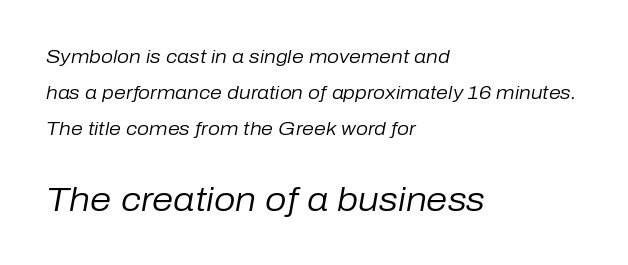
The image shows 34 px regular-weight type, italic (leaning right); set left-aligned, line spacing 1.89x, normal letter spacing, not underlined; the second (bottom) block is 1.79x larger; low stroke contrast and a medium x-height.
